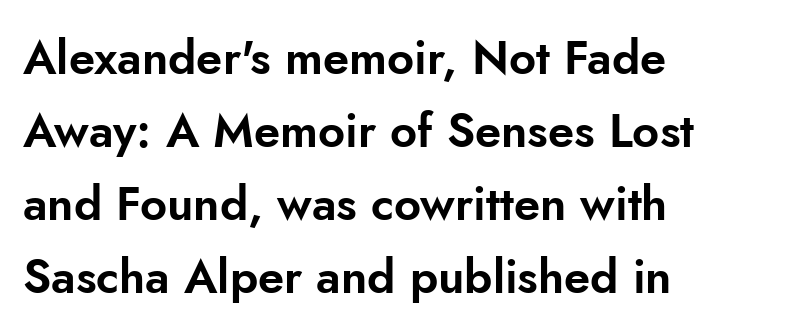
The image shows 47 px sans-serif type, upright; set left-aligned, normal line spacing (1.55x), normal letter spacing, not underlined; low stroke contrast and a small x-height.
